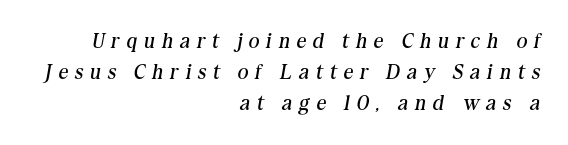
Q: Is the text bold? A: No.
Q: Is the text italic (slanted)? A: Yes, it leans right by about 10 degrees.
Q: Is the text underlined? A: No.
Q: How is the paragraph aligned? A: Right-aligned.
Q: Is the spacing between letters normal or unusually wide? A: Unusually wide.
Q: Is the spacing between lines tight, normal or loose? A: Normal.
